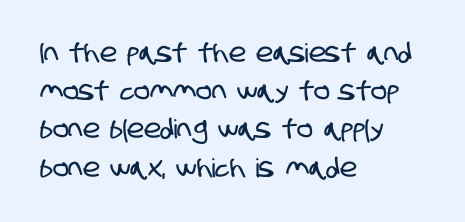
{"underline": "no", "align": "left", "line_spacing": "normal", "line_spacing_ratio": 1.47, "letter_spacing": "normal", "letter_spacing_em": 0.0, "glyph_px": 26}
